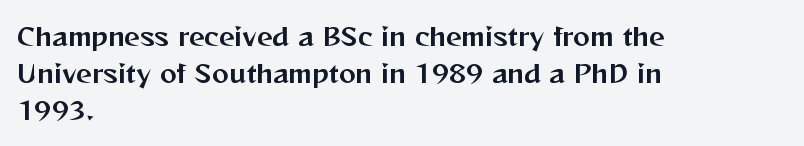
The image shows 25 px text type, upright; set left-aligned, normal line spacing (1.49x), normal letter spacing, not underlined.
